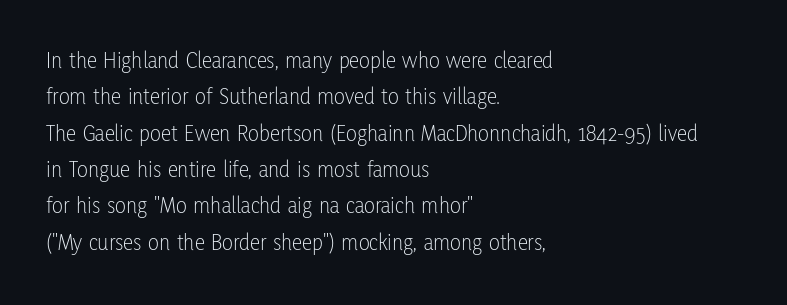
{"italic": "no", "bold": "no", "underline": "no", "align": "left", "line_spacing": "normal", "line_spacing_ratio": 1.58, "letter_spacing": "normal", "letter_spacing_em": 0.0, "glyph_px": 23}
